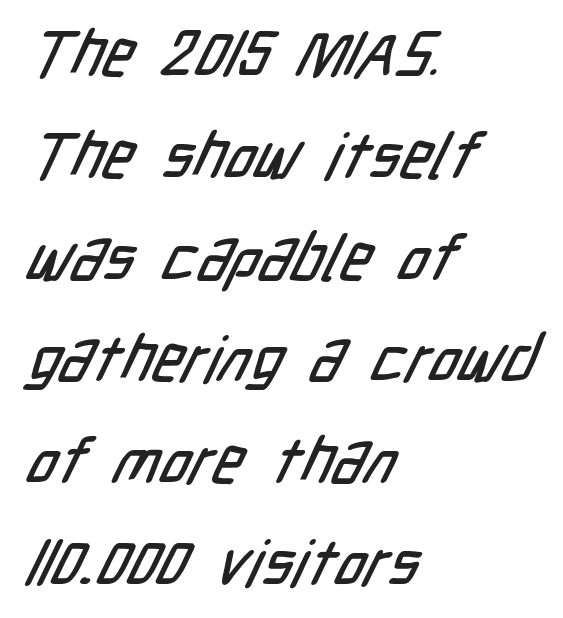
The image shows 64 px condensed sans-serif type; set left-aligned, normal line spacing (1.59x), normal letter spacing, not underlined; low stroke contrast and a medium x-height.
